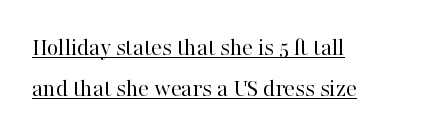
Q: Is the text bold? A: No.
Q: Is the text italic (slanted)? A: No, it is upright.
Q: Is the text underlined? A: Yes.
Q: How is the paragraph aligned? A: Left-aligned.
Q: Is the spacing between letters normal or unusually wide? A: Normal.
Q: Is the spacing between lines tight, normal or loose? A: Normal.
